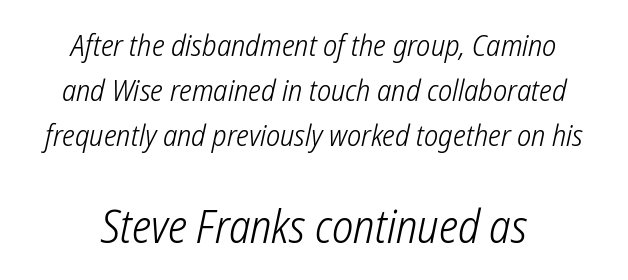
Compared with a flush-left layout, this one balances lines on the center instead. Quick note: interline space is typical. The passage shown is typed in a proportional face where columns would drift. Tracking value appears to be zero — textbook default spacing. In terms of letterform style, serifs are entirely absent.
